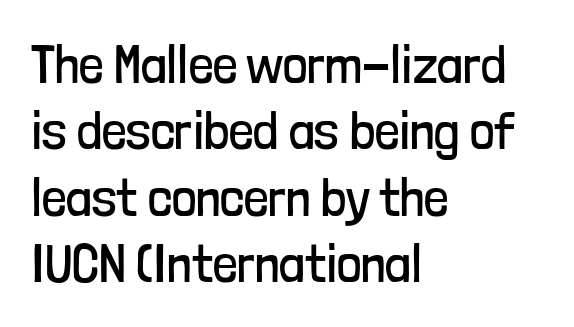
Observe the ordinary spacing: letters are neighbours, not strangers. Which margin do the lines hug? The left one — the right edge is uneven. Descenders hang freely into open space. The cut favours lightness, reaching ordinary text weight at its darkest.
